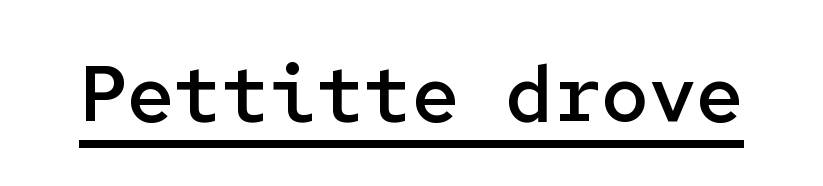
The image shows 79 px semibold sans-serif type, upright, monospaced; set normal letter spacing, underlined; low stroke contrast and a medium x-height.
